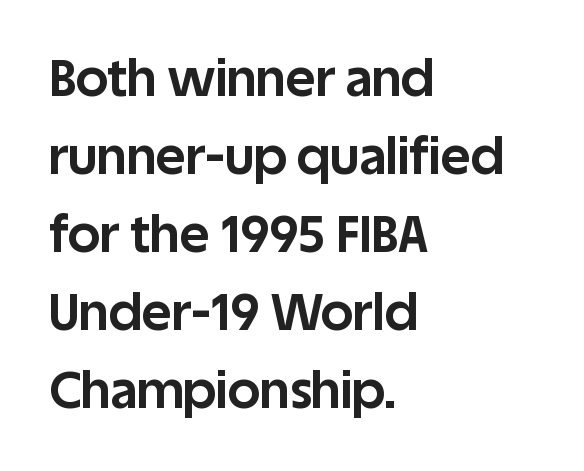
Q: Is the text bold? A: Yes.
Q: Is the text italic (slanted)? A: No, it is upright.
Q: Is the typeface a serif or a sans-serif typeface? A: Sans-serif.
Q: Is the text underlined? A: No.
Q: How is the paragraph aligned? A: Left-aligned.
Q: Is the spacing between letters normal or unusually wide? A: Normal.
Q: Is the spacing between lines tight, normal or loose? A: Normal.
Q: Width (condensed, normal, or wide)? A: Normal.
Q: Stroke contrast? A: Low.
Q: x-height? A: Large.
Q: Monospaced? A: No.
